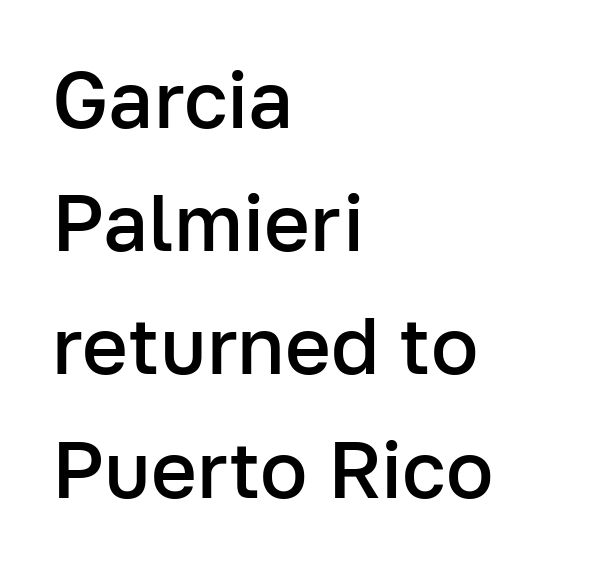
How would I describe the line gaps? Plain and ordinary. Line starts are locked; line ends wander. Ascenders rise straight up at ninety degrees. Letterform terminals end flat and unadorned throughout the passage. The tracking reads as untouched default to a designer's eye. The letters advance in unequal steps, a hallmark of proportional type.
